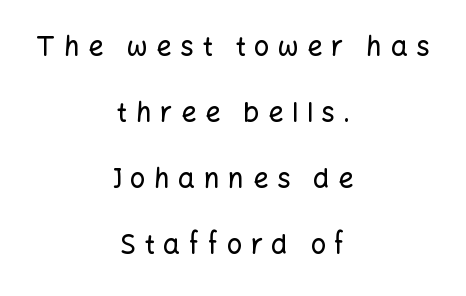
The image shows 27 px text type, upright; set centered, loose line spacing (2.45x), unusually wide letter spacing (+0.31 em), not underlined.
